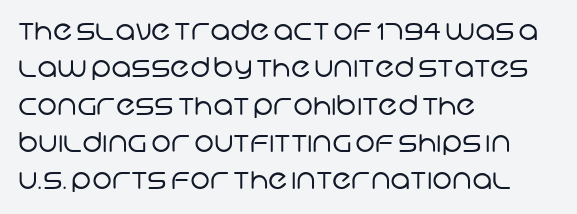
{"bold": "no", "underline": "no", "align": "left", "line_spacing": "normal", "line_spacing_ratio": 1.38, "letter_spacing": "normal", "letter_spacing_em": 0.0, "glyph_px": 27}
